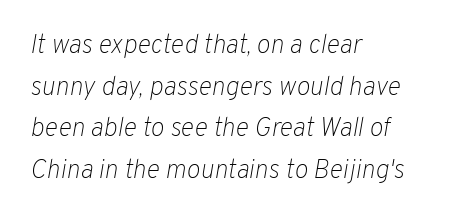
Q: Is the text bold? A: No.
Q: Is the text italic (slanted)? A: Yes, it leans right by about 10 degrees.
Q: Is the text underlined? A: No.
Q: How is the paragraph aligned? A: Left-aligned.
Q: Is the spacing between letters normal or unusually wide? A: Normal.
Q: Is the spacing between lines tight, normal or loose? A: Normal.
